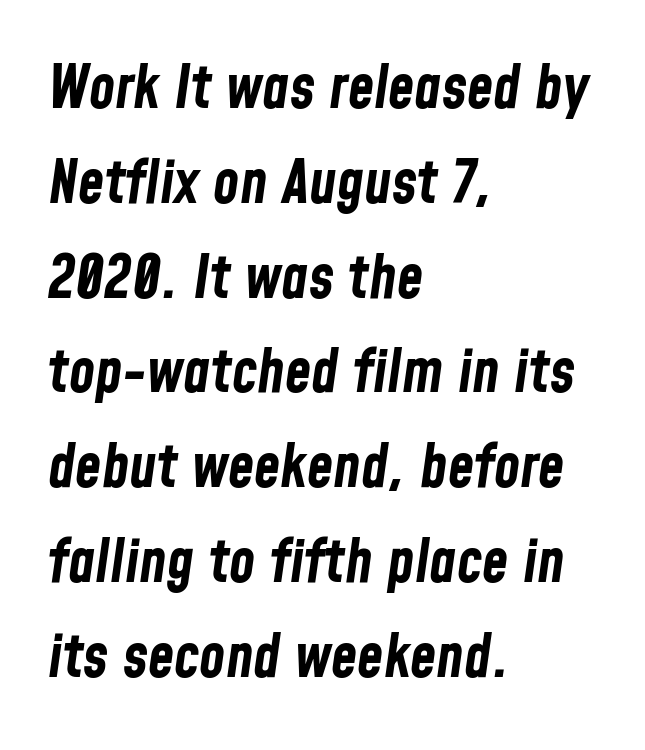
Nobody drew a line under any word here. Summary of weight: heavy, a full bold. Tracking value appears to be zero — textbook default spacing. This sample has the flowing, uneven cadence of proportional lettering.
